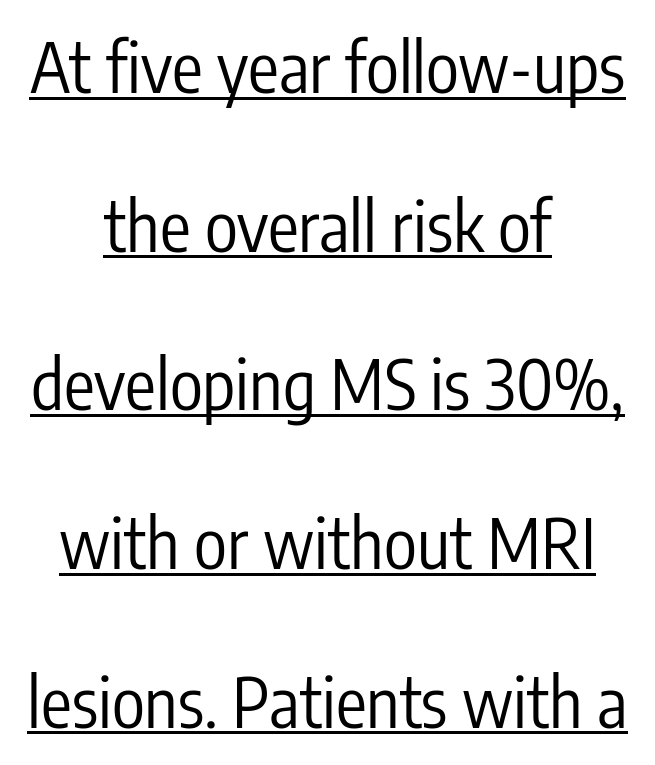
{"serif": "no", "italic": "no", "bold": "no", "weight": "regular", "width": "condensed", "stroke_contrast": "low", "x_height": "medium", "monospaced": "no", "underline": "yes", "align": "center", "line_spacing": "loose", "line_spacing_ratio": 2.3, "letter_spacing": "normal", "letter_spacing_em": 0.0, "glyph_px": 69}
